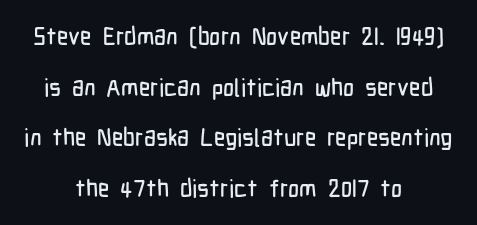
Q: Is the text italic (slanted)? A: No, it is upright.
Q: Is the text underlined? A: No.
Q: How is the paragraph aligned? A: Centered.
Q: Is the spacing between letters normal or unusually wide? A: Normal.
Q: Is the spacing between lines tight, normal or loose? A: Loose.
